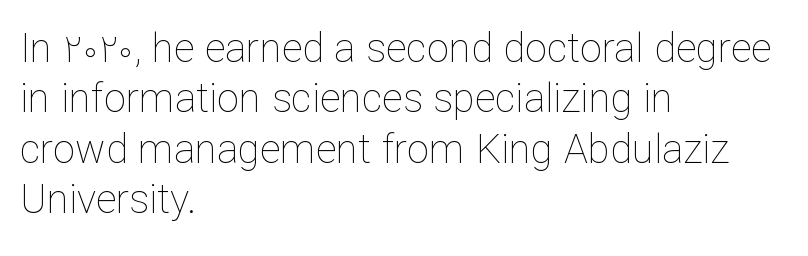
Q: Is the text bold? A: No.
Q: Is the text italic (slanted)? A: No, it is upright.
Q: Is the text underlined? A: No.
Q: How is the paragraph aligned? A: Left-aligned.
Q: Is the spacing between letters normal or unusually wide? A: Normal.
Q: Is the spacing between lines tight, normal or loose? A: Normal.
Q: Width (condensed, normal, or wide)? A: Normal.
Q: Stroke contrast? A: Low.
Q: x-height? A: Medium.
Q: Monospaced? A: No.
